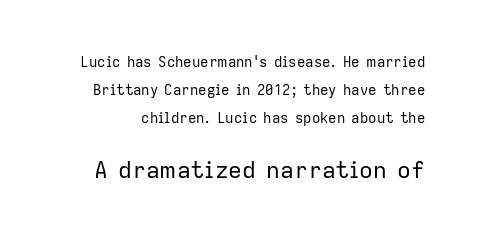
A typesetter would call this leading open, well beyond the default. Two sizes are in play, and the larger belongs to the second block. This sample uses an upright cut, with every glyph sitting square on the baseline. Underline: absent.
